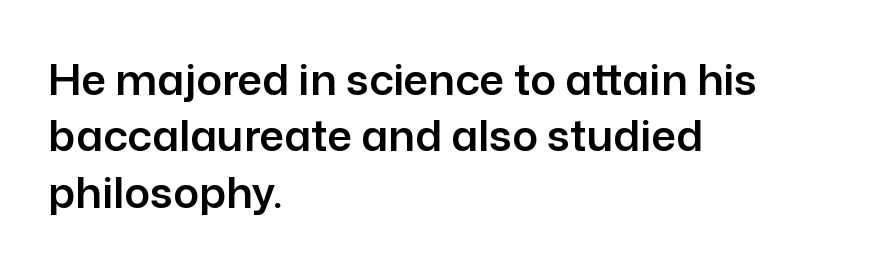
Q: Is the text italic (slanted)? A: No, it is upright.
Q: Is the typeface a serif or a sans-serif typeface? A: Sans-serif.
Q: Is the text underlined? A: No.
Q: How is the paragraph aligned? A: Left-aligned.
Q: Is the spacing between letters normal or unusually wide? A: Normal.
Q: Is the spacing between lines tight, normal or loose? A: Normal.
Q: Width (condensed, normal, or wide)? A: Normal.
Q: Stroke contrast? A: Low.
Q: x-height? A: Medium.
Q: Monospaced? A: No.
